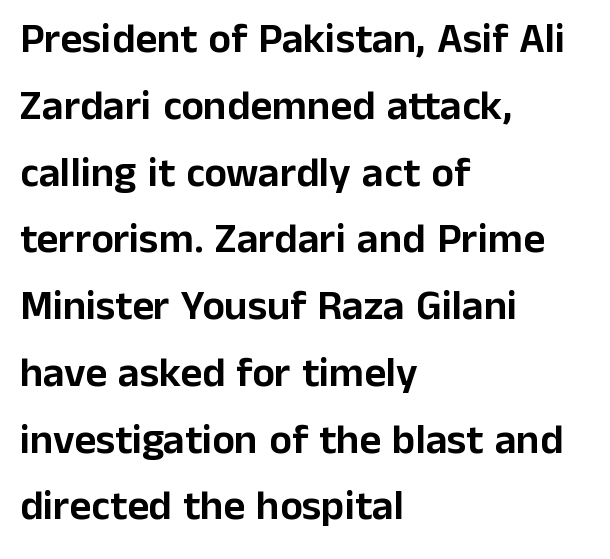
How would I describe the line gaps? Plain and ordinary. You can tell it's not italic because the verticals are truly vertical. The string is rendered with underlining switched off. The characters display no serif detailing; their extremities are plain. Short note: letters normally spaced. These lines are set flush left with a ragged right edge.
